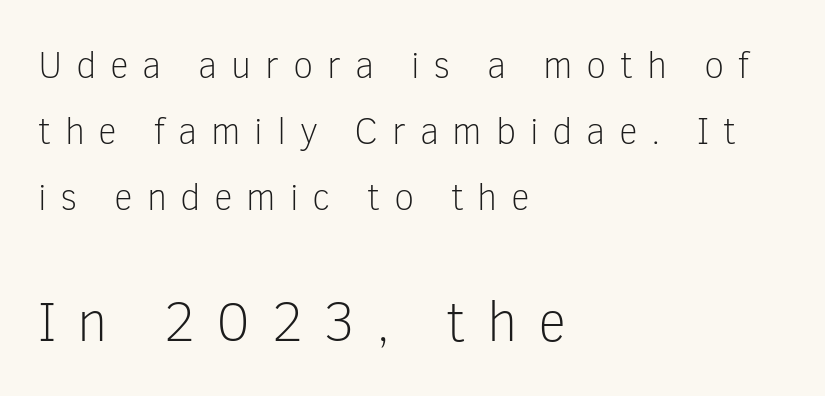
The image shows 56 px light sans-serif type, upright; set left-aligned, line spacing 1.78x, unusually wide letter spacing (+0.37 em), not underlined; the second (bottom) block is 1.51x larger; low stroke contrast and a medium x-height.
